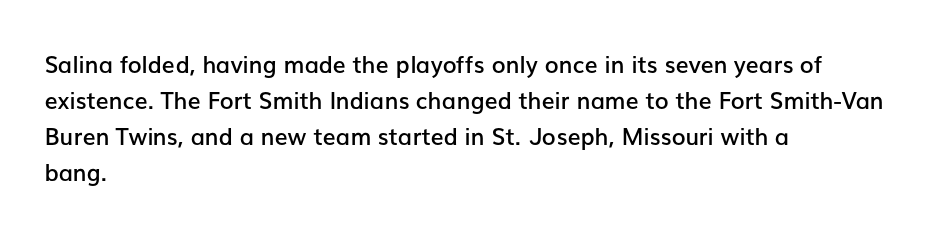
{"italic": "no", "bold": "semi", "underline": "no", "align": "left", "line_spacing": "normal", "line_spacing_ratio": 1.57, "letter_spacing": "normal", "letter_spacing_em": 0.0, "glyph_px": 23}
